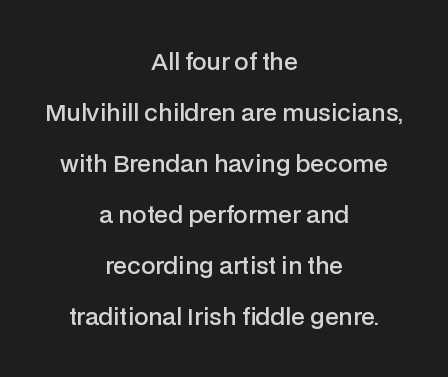
The image shows 23 px text type, upright; set centered, loose line spacing (2.22x), normal letter spacing, not underlined.
